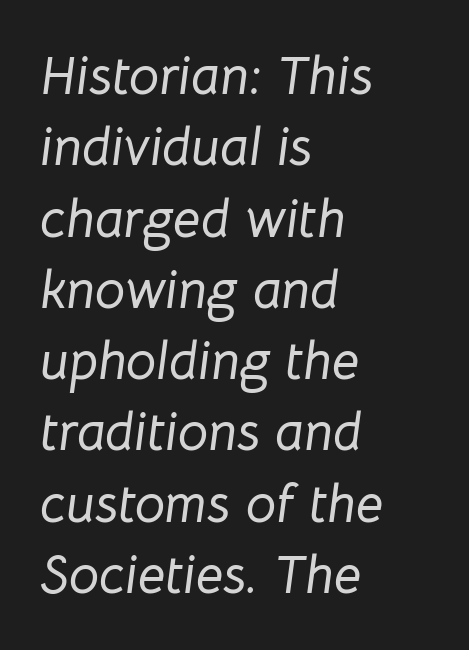
{"italic": "yes", "lean": "right", "slant_degrees": 8, "width": "normal", "stroke_contrast": "low", "x_height": "medium", "monospaced": "no", "underline": "no", "align": "left", "line_spacing": "normal", "line_spacing_ratio": 1.32, "letter_spacing": "normal", "letter_spacing_em": 0.0, "glyph_px": 54}
